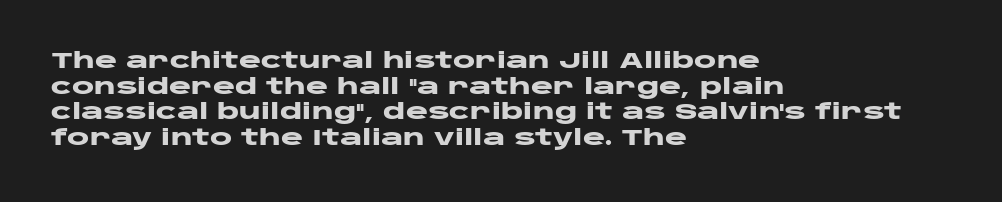
Is there any slant? The stems are plumb. The zone under the glyphs is completely vacant. Caption: bold face, heavy strokes. Each word holds together tightly as a unit, with standard inter-letter gaps. Does the copy run flush right? No — it runs flush left.
